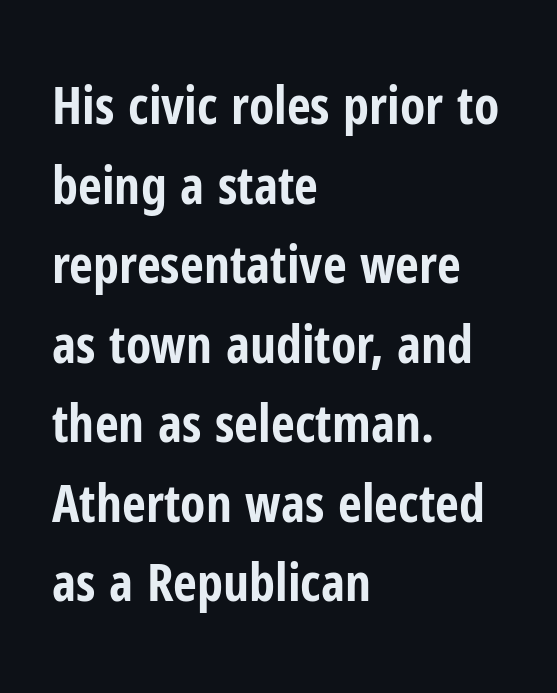
The image shows 52 px bold, condensed sans-serif type, upright; set left-aligned, normal line spacing (1.53x), normal letter spacing, not underlined; low stroke contrast and a medium x-height.
